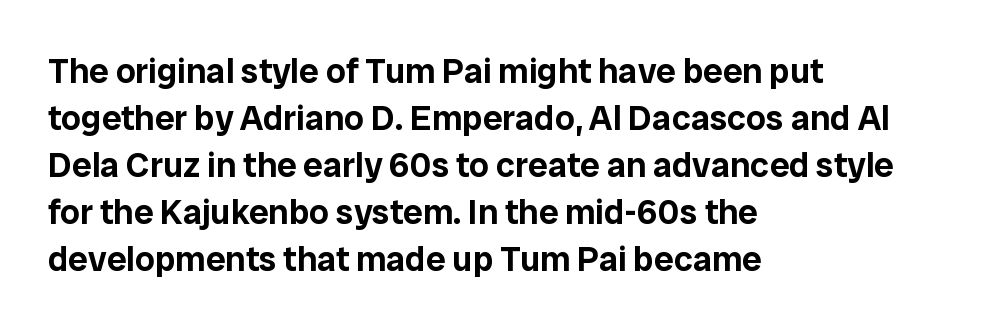
The image shows 35 px sans-serif type, upright; set left-aligned, normal line spacing (1.34x), normal letter spacing, not underlined; low stroke contrast and a medium x-height.
